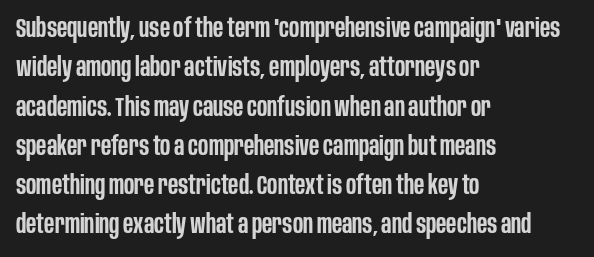
Q: Is the text bold? A: Semi-bold.
Q: Is the text italic (slanted)? A: No, it is upright.
Q: Is the text underlined? A: No.
Q: How is the paragraph aligned? A: Left-aligned.
Q: Is the spacing between letters normal or unusually wide? A: Normal.
Q: Is the spacing between lines tight, normal or loose? A: Normal.
